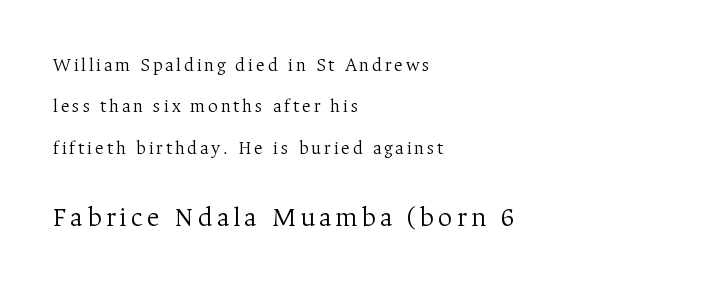
Q: Is the text bold? A: No.
Q: Is the text italic (slanted)? A: No, it is upright.
Q: Is the typeface a serif or a sans-serif typeface? A: Serif.
Q: Is the text underlined? A: No.
Q: How is the paragraph aligned? A: Left-aligned.
Q: Is the spacing between lines tight, normal or loose? A: Loose.
Q: Which block of text is set in a larger size, the first (top) or the second (bottom)? A: The second (bottom) one.
Q: Width (condensed, normal, or wide)? A: Normal.
Q: Stroke contrast? A: Medium.
Q: x-height? A: Medium.
Q: Monospaced? A: No.
